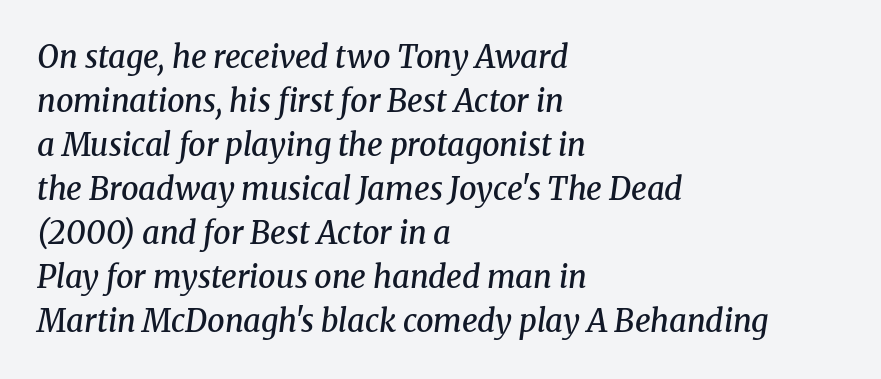
Q: Is the text bold? A: Semi-bold.
Q: Is the text italic (slanted)? A: Yes, it leans right by about 8 degrees.
Q: Is the typeface a serif or a sans-serif typeface? A: Serif.
Q: Is the text underlined? A: No.
Q: How is the paragraph aligned? A: Left-aligned.
Q: Is the spacing between letters normal or unusually wide? A: Normal.
Q: Is the spacing between lines tight, normal or loose? A: Normal.
Q: Width (condensed, normal, or wide)? A: Normal.
Q: Stroke contrast? A: Medium.
Q: x-height? A: Medium.
Q: Monospaced? A: No.
